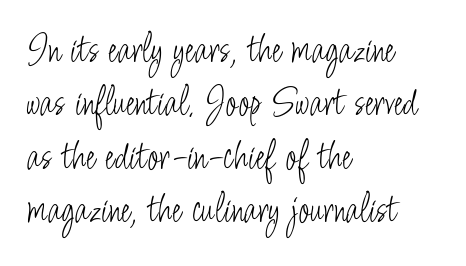
{"serif": "no", "bold": "no", "weight": "light", "width": "condensed", "stroke_contrast": "low", "x_height": "small", "monospaced": "no", "underline": "no", "align": "left", "line_spacing": "normal", "line_spacing_ratio": 1.27, "letter_spacing": "normal", "letter_spacing_em": 0.0, "glyph_px": 42}
